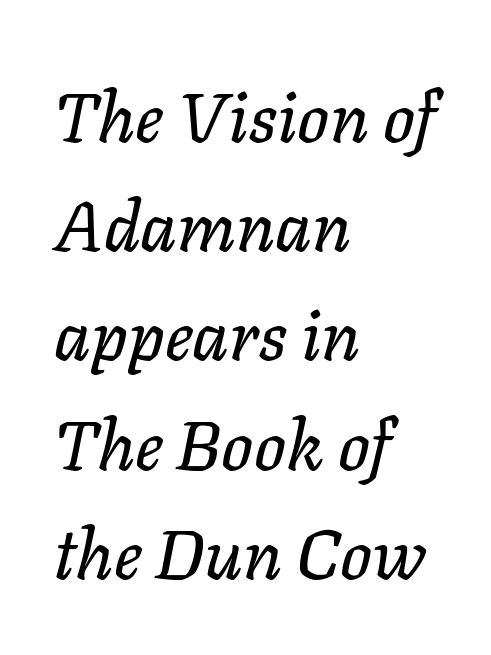
The lines are quadded left. Underlining? Definitely not there. Tracking here is standard; glyphs follow each other at the usual distance. Note the varied advance widths — an 'i' is clearly narrower than an 'm'. Is there much room between lines? A standard amount, neither cramped nor airy. An italicized treatment has been applied to the whole sample.
